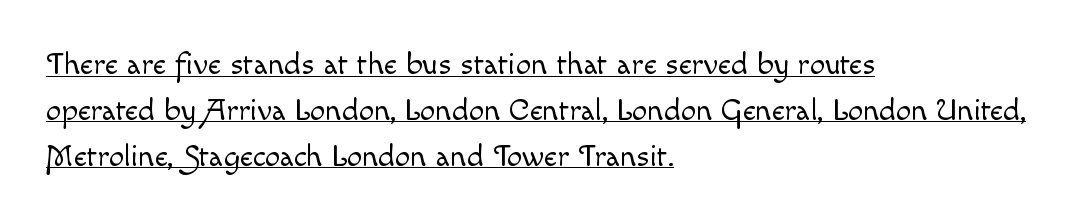
The lettering holds an erect, upright posture throughout. Leftover space on each line is placed entirely after the last word. The rows are spaced the way most documents space them. Each letter keeps its own natural width here, so spacing adapts to shape.
